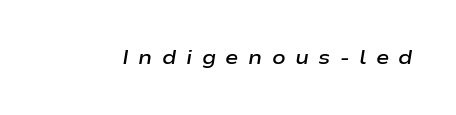
Students, note that the glyphs here are deliberately spaced far apart. Honestly, there is no underline to notice here at all. Looking at the ascenders, they clearly lean. On the weight axis this lands at semibold, roughly 600.
